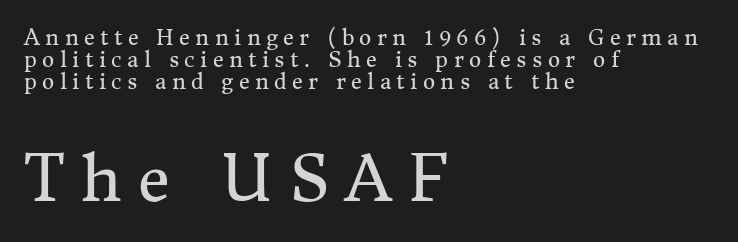
The image shows 62 px regular-weight serif type, upright; set left-aligned, tight line spacing (1.05x), unusually wide letter spacing (+0.26 em), not underlined; the second (bottom) block is 2.95x larger; medium stroke contrast and a medium x-height.
